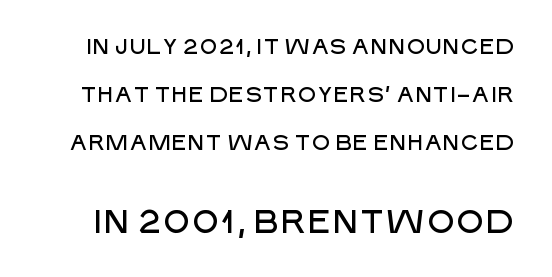
Q: Is the text italic (slanted)? A: No, it is upright.
Q: Is the typeface a serif or a sans-serif typeface? A: Sans-serif.
Q: Is the text underlined? A: No.
Q: Is the spacing between letters normal or unusually wide? A: Normal.
Q: Is the spacing between lines tight, normal or loose? A: Loose.
Q: Which block of text is set in a larger size, the first (top) or the second (bottom)? A: The second (bottom) one.
Q: Width (condensed, normal, or wide)? A: Normal.
Q: Stroke contrast? A: Low.
Q: x-height? A: Large.
Q: Monospaced? A: No.
